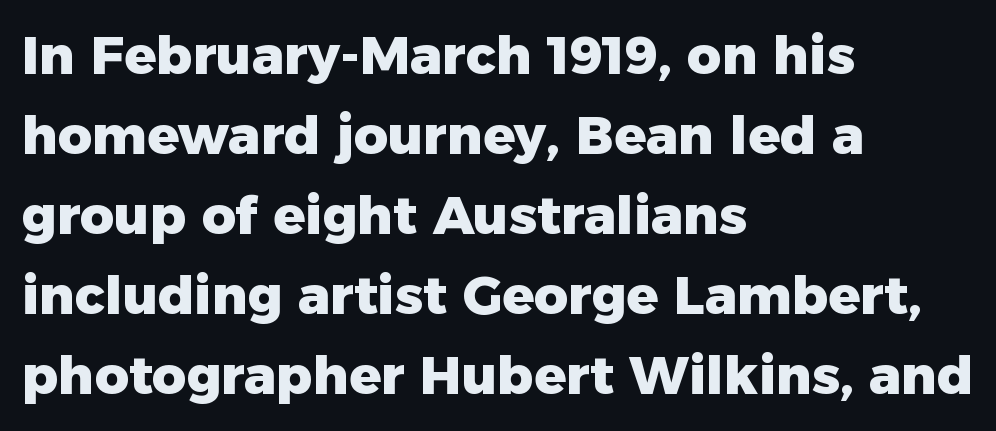
Decoration check: the copy has no underline. This sample is left-justified, so line endings fall wherever the words run out. The face used here is rendered with its standard letterfit. Unlike a traditional serif, this face leaves its strokes unadorned.
